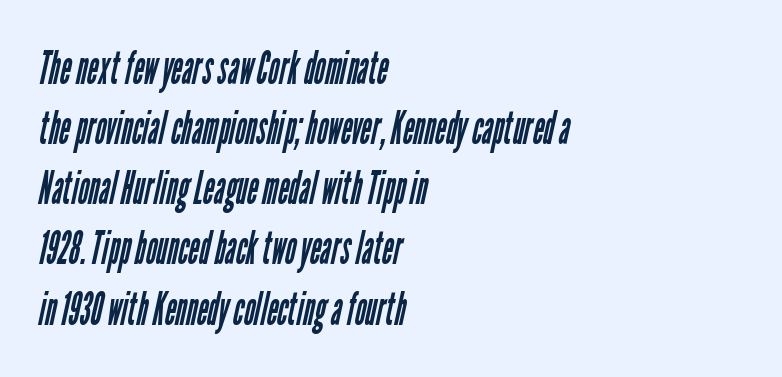
Here the designer chose a conventional face with non-uniform glyph widths. What's the leading like? Ordinary, nothing unusual. Nope, no serifs anywhere on these letters. Between one letter and the next there's only the usual sliver of space. This sample is left-justified, so line endings fall wherever the words run out.
